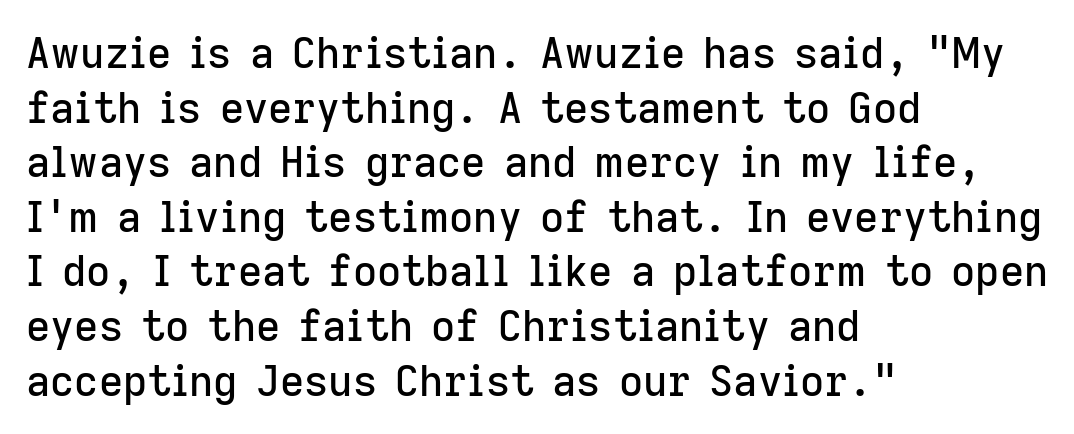
The words here are not underlined. Varying glyph widths throughout — classic text-font behaviour. Serifs: no, the terminals of the letterforms are clean. The lines sit at an ordinary, default distance from one another. Each line starts at the same left margin while the right side varies.
